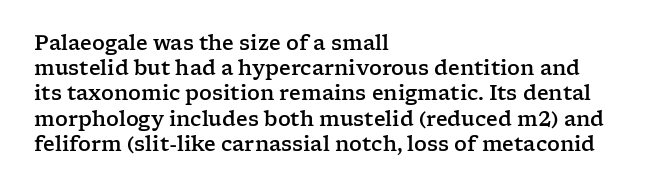
The image shows 20 px text type, upright; set left-aligned, normal line spacing (1.26x), normal letter spacing, not underlined.
